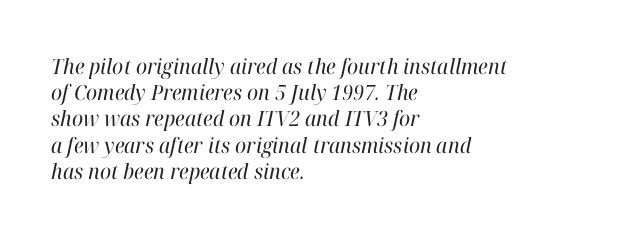
The image shows 21 px text type, italic (leaning right); set left-aligned, normal line spacing (1.25x), normal letter spacing, not underlined.
